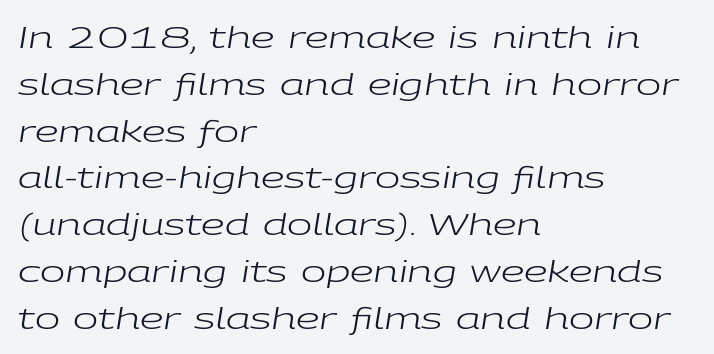
The image shows 30 px regular-weight, wide type, italic (leaning right); set left-aligned, normal line spacing (1.56x), normal letter spacing, not underlined; low stroke contrast and a medium x-height.
